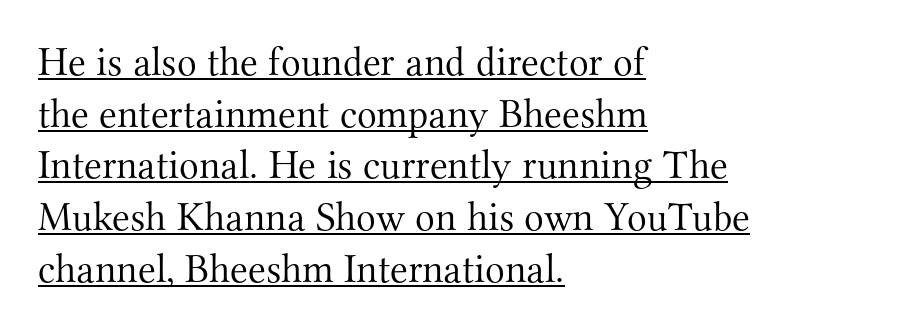
Has an underline been added? It has. The font family rendered here belongs to the serif group. Notice how the passage keeps a crisp vertical edge on the left only. The strokes are not fattened; the text isn't bold. Nope, not italic — everything's standing straight.
